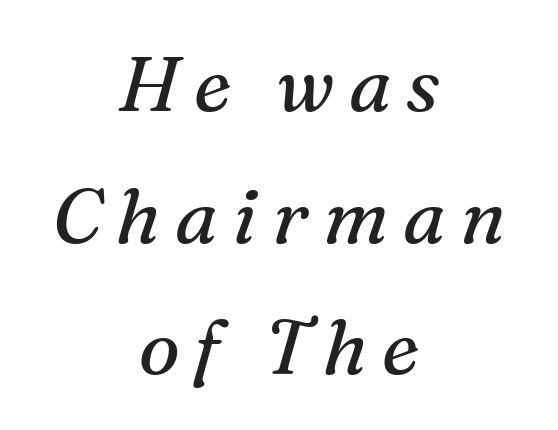
{"serif": "yes", "italic": "yes", "lean": "right", "slant_degrees": 16, "bold": "no", "weight": "regular", "width": "normal", "stroke_contrast": "medium", "x_height": "medium", "monospaced": "no", "underline": "no", "align": "center", "line_spacing_ratio": 1.71, "glyph_px": 77}
